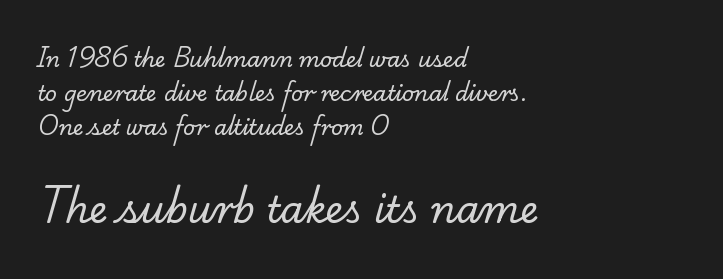
There is no visible air inserted between adjacent glyphs. Does the leading feel generous? No, just average. Alignment: flush left. The words here are not underlined.
